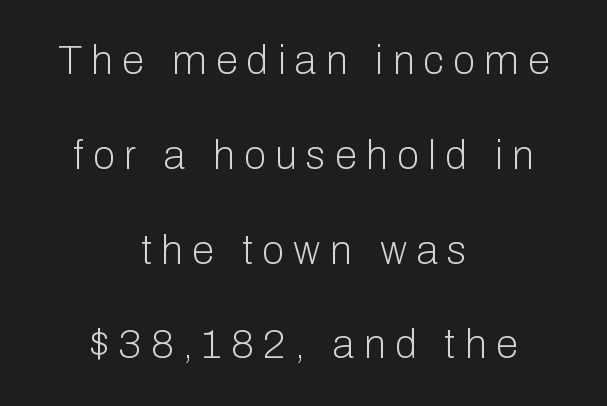
Q: Is the text bold? A: No.
Q: Is the text italic (slanted)? A: No, it is upright.
Q: Is the typeface a serif or a sans-serif typeface? A: Sans-serif.
Q: Is the text underlined? A: No.
Q: How is the paragraph aligned? A: Centered.
Q: Is the spacing between letters normal or unusually wide? A: Unusually wide.
Q: Is the spacing between lines tight, normal or loose? A: Loose.
Q: Width (condensed, normal, or wide)? A: Normal.
Q: Stroke contrast? A: Low.
Q: x-height? A: Medium.
Q: Monospaced? A: No.
